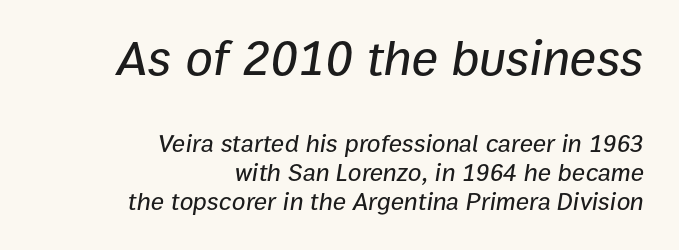
The image shows 50 px text type, italic (leaning right); set right-aligned, tight line spacing (1.15x), normal letter spacing, not underlined; the first (top) block is 2.0x larger; low stroke contrast and a medium x-height.
